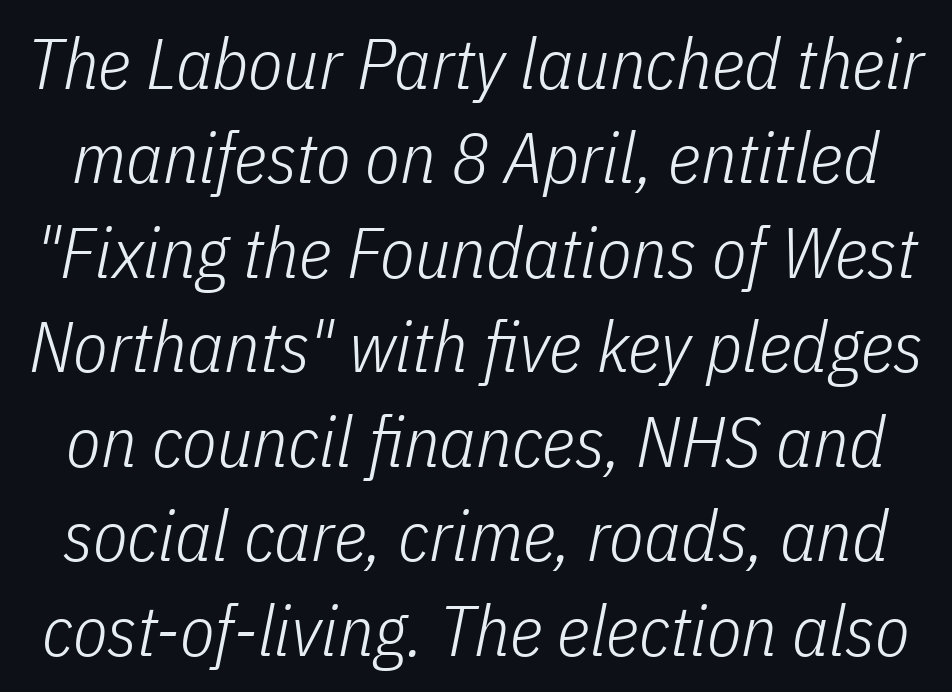
Counters stay open thanks to moderate or lighter strokes. Do the characters align in a grid? No, the font is proportional. Rows of type keep a routine distance in the vertical direction. The letterforms sit shoulder to shoulder at normal distance. The font's italic variant was chosen for this text.
